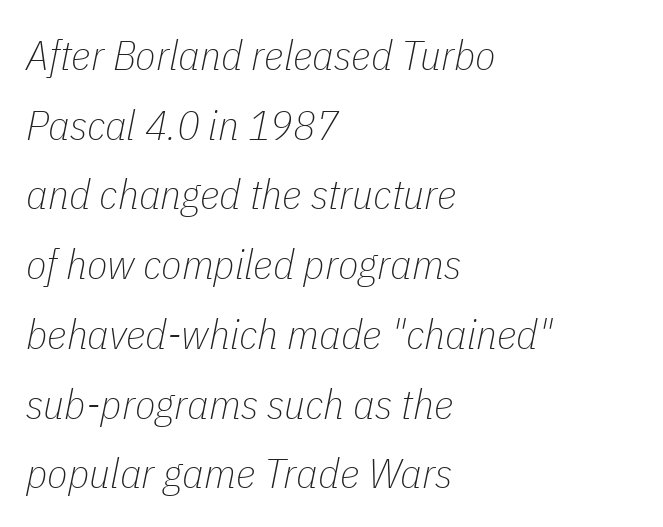
{"italic": "yes", "lean": "right", "slant_degrees": 11, "bold": "no", "weight": "thin", "width": "condensed", "stroke_contrast": "low", "x_height": "medium", "monospaced": "no", "underline": "no", "align": "left", "line_spacing": "normal", "line_spacing_ratio": 1.66, "letter_spacing": "normal", "letter_spacing_em": 0.0, "glyph_px": 42}
